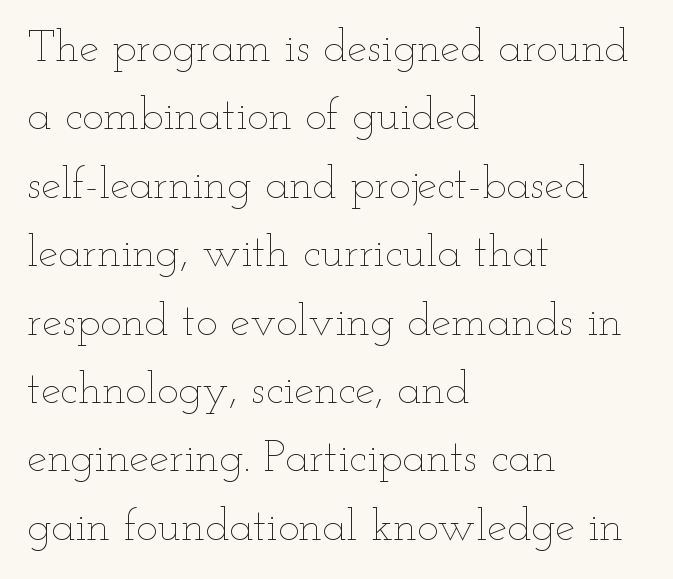
Q: Is the text bold? A: No.
Q: Is the text italic (slanted)? A: No, it is upright.
Q: Is the text underlined? A: No.
Q: How is the paragraph aligned? A: Left-aligned.
Q: Is the spacing between letters normal or unusually wide? A: Normal.
Q: Is the spacing between lines tight, normal or loose? A: Normal.
Q: Width (condensed, normal, or wide)? A: Wide.
Q: Stroke contrast? A: Low.
Q: x-height? A: Small.
Q: Monospaced? A: No.
